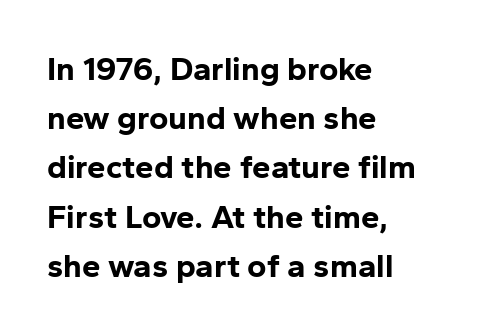
The passage shown is typed in a proportional face where columns would drift. This rendering features lettering with no underline. This sample uses an upright cut, with every glyph sitting square on the baseline. This sample uses a sans-serif face. The lines in this sample share a left origin and differ only in where they stop.
